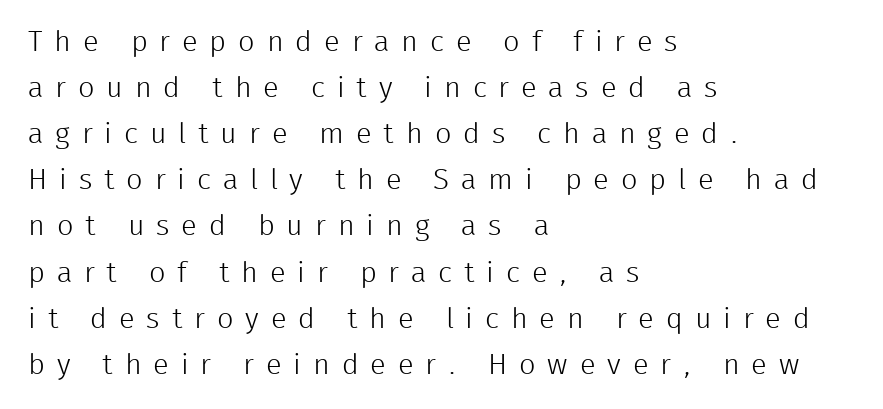
The image shows 29 px light sans-serif type, upright; set left-aligned, normal line spacing (1.59x), unusually wide letter spacing (+0.41 em), not underlined; low stroke contrast and a medium x-height.
